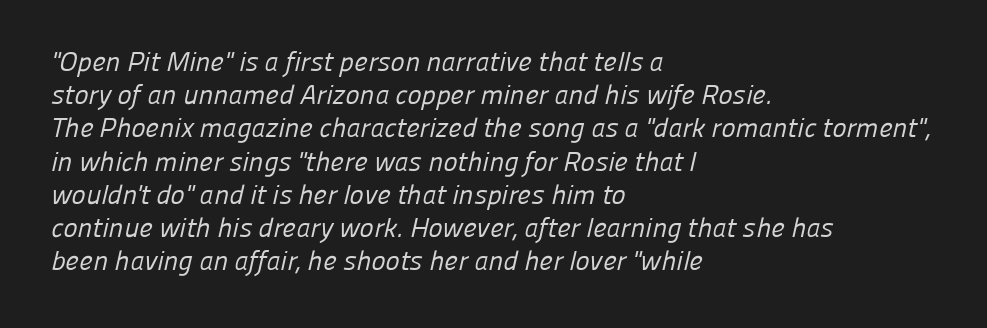
Left-aligned paragraph, ragged on the right. No word sits above an underline. This sample uses plain, unmodified letter spacing. No letter is thick-stroked: the sample isn't bold.
